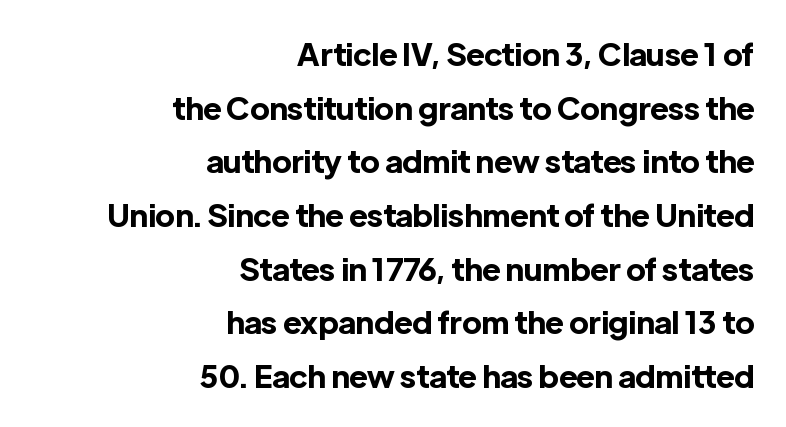
Q: Is the text bold? A: Yes.
Q: Is the text italic (slanted)? A: No, it is upright.
Q: Is the typeface a serif or a sans-serif typeface? A: Sans-serif.
Q: Is the text underlined? A: No.
Q: How is the paragraph aligned? A: Right-aligned.
Q: Is the spacing between letters normal or unusually wide? A: Normal.
Q: Width (condensed, normal, or wide)? A: Normal.
Q: x-height? A: Medium.
Q: Monospaced? A: No.
